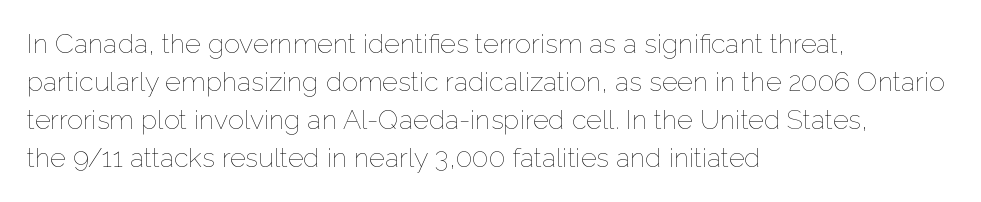
Q: Is the text bold? A: No.
Q: Is the text italic (slanted)? A: No, it is upright.
Q: Is the text underlined? A: No.
Q: How is the paragraph aligned? A: Left-aligned.
Q: Is the spacing between letters normal or unusually wide? A: Normal.
Q: Is the spacing between lines tight, normal or loose? A: Normal.
